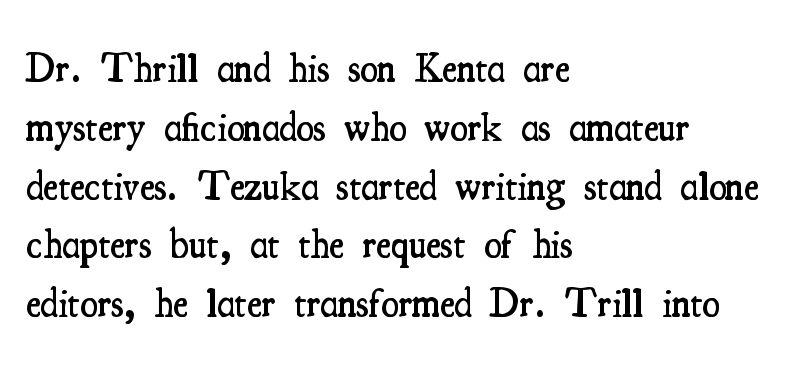
The line texture is even and compact thanks to regular tracking. Stroke terminals: seriffed. The passage shown is typed in a proportional face where columns would drift. Casual observation: everything's shoved over to the left. The leading is moderate, giving the passage an even texture.
